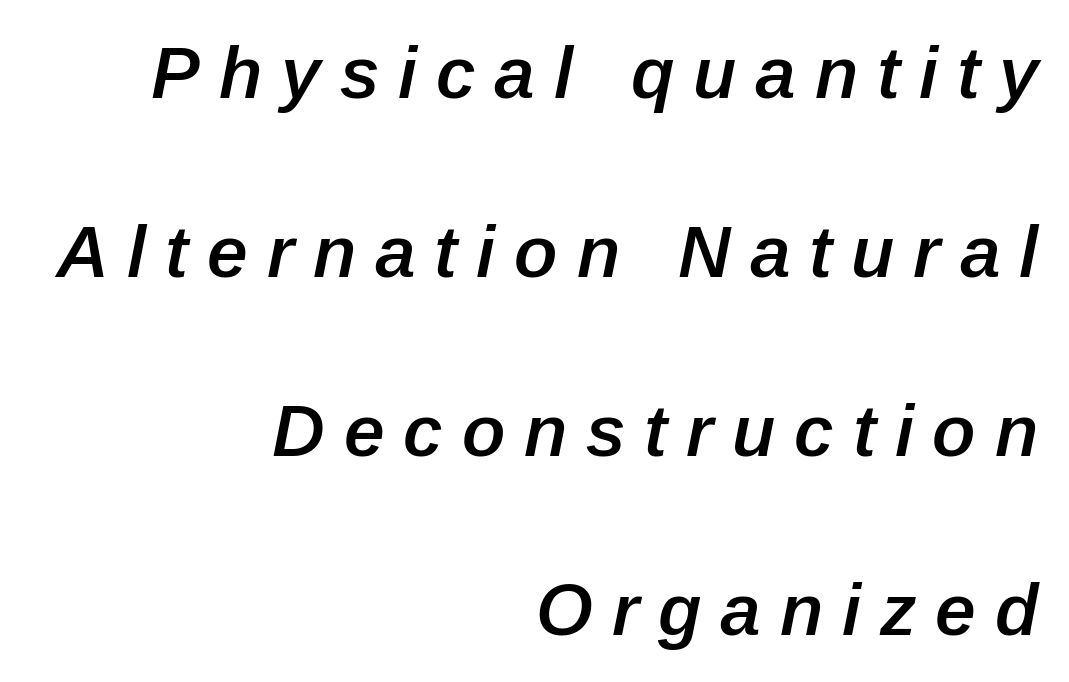
The glyphs have the mass of a demibold cut, below bold. Typeset ragged left — the right edge is the straight one. Successive baselines arrive slowly, with a big drop between each. This sample uses expanded letter spacing, leaving extra air between glyphs. Does the lettering tilt? It does — this is italic. Character widths vary here, with narrow letters taking less room than wide ones.
